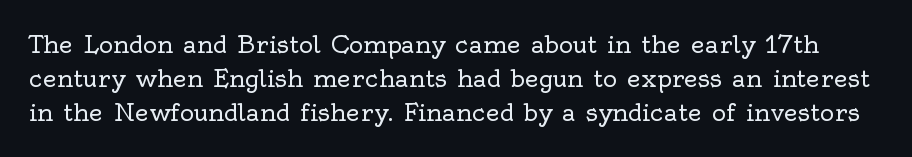
Q: Is the text bold? A: No.
Q: Is the text italic (slanted)? A: No, it is upright.
Q: Is the text underlined? A: No.
Q: Is the spacing between letters normal or unusually wide? A: Normal.
Q: Is the spacing between lines tight, normal or loose? A: Normal.
